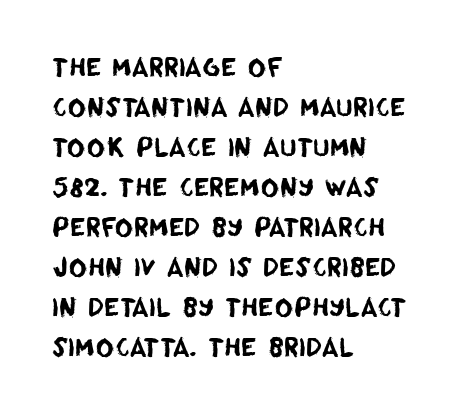
{"underline": "no", "align": "left", "line_spacing": "normal", "line_spacing_ratio": 1.6, "letter_spacing": "normal", "letter_spacing_em": 0.0, "glyph_px": 25}
